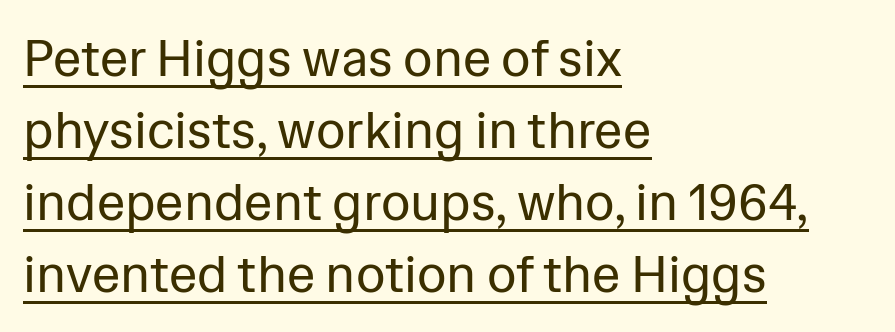
{"serif": "no", "italic": "no", "bold": "no", "weight": "regular", "width": "normal", "stroke_contrast": "low", "x_height": "medium", "monospaced": "no", "underline": "yes", "align": "left", "line_spacing": "normal", "line_spacing_ratio": 1.41, "letter_spacing": "normal", "letter_spacing_em": 0.0, "glyph_px": 51}
